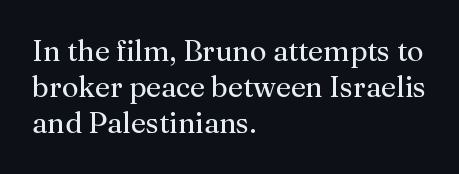
Vertical stems look standard width or narrower in stroke. Style check: upright. Baseline-to-baseline distance is the conventional proportion of letter height. Nothing unusual about the tracking: characters are spaced as the font intends.
